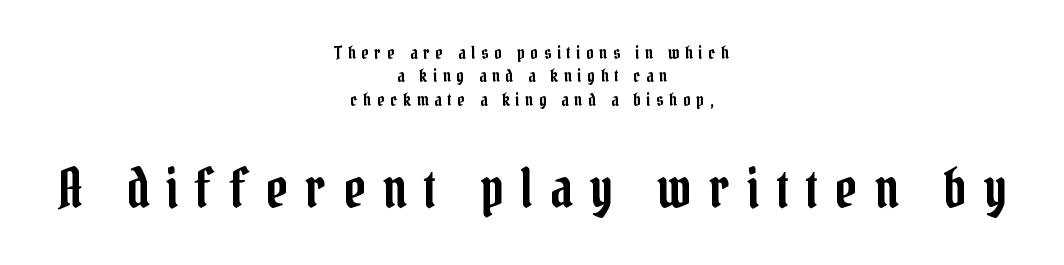
The image shows 54 px condensed serif type, upright; set centered, normal line spacing (1.3x), unusually wide letter spacing (+0.32 em), not underlined; the second (bottom) block is 3.0x larger; low stroke contrast and a medium x-height.
